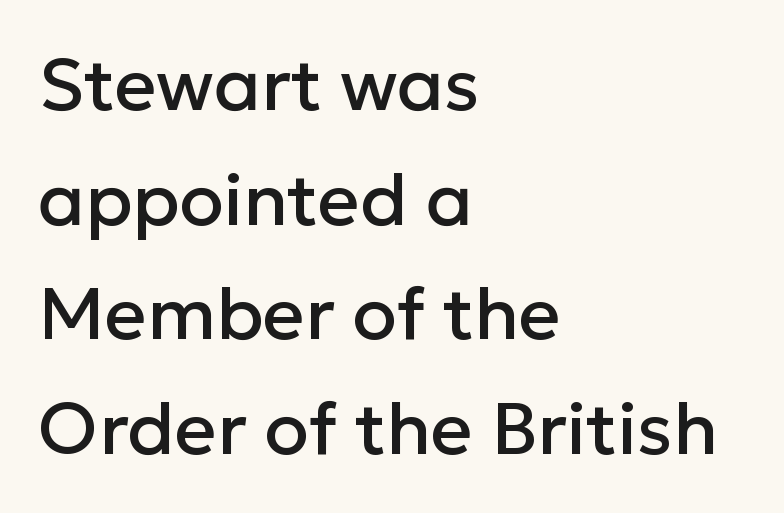
{"serif": "no", "italic": "no", "width": "normal", "stroke_contrast": "low", "x_height": "medium", "monospaced": "no", "underline": "no", "align": "left", "line_spacing": "normal", "line_spacing_ratio": 1.57, "letter_spacing": "normal", "letter_spacing_em": 0.0, "glyph_px": 73}
